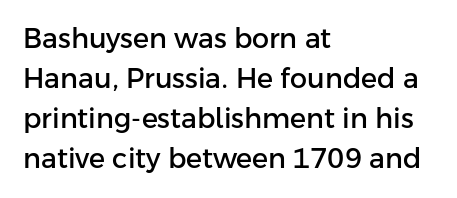
The image shows 27 px text type, upright; set left-aligned, normal line spacing (1.48x), normal letter spacing, not underlined.
